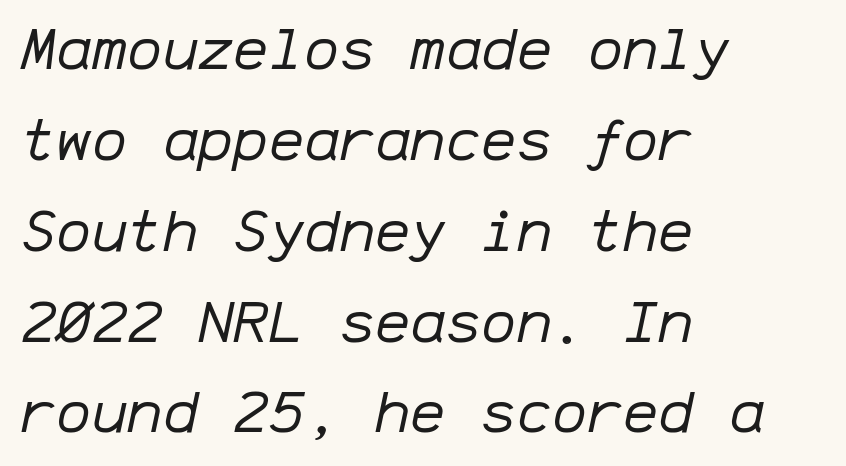
The image shows 59 px regular-weight type, italic (leaning right), monospaced; set left-aligned, normal line spacing (1.54x), normal letter spacing, not underlined; low stroke contrast and a medium x-height.
